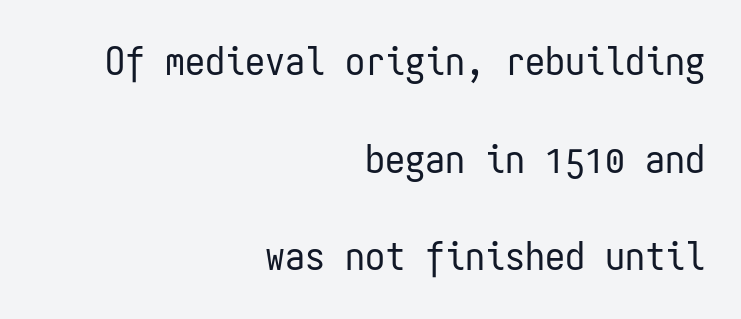
{"serif": "no", "italic": "no", "bold": "no", "weight": "regular", "width": "condensed", "stroke_contrast": "low", "x_height": "medium", "monospaced": "yes", "underline": "no", "align": "right", "line_spacing": "loose", "line_spacing_ratio": 2.44, "letter_spacing": "normal", "letter_spacing_em": 0.0, "glyph_px": 40}
